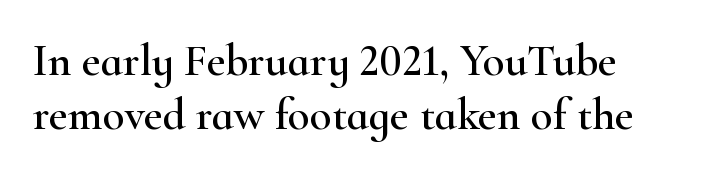
Q: Is the text italic (slanted)? A: No, it is upright.
Q: Is the typeface a serif or a sans-serif typeface? A: Serif.
Q: Is the text underlined? A: No.
Q: Is the spacing between letters normal or unusually wide? A: Normal.
Q: Width (condensed, normal, or wide)? A: Wide.
Q: Stroke contrast? A: High.
Q: x-height? A: Small.
Q: Monospaced? A: No.
